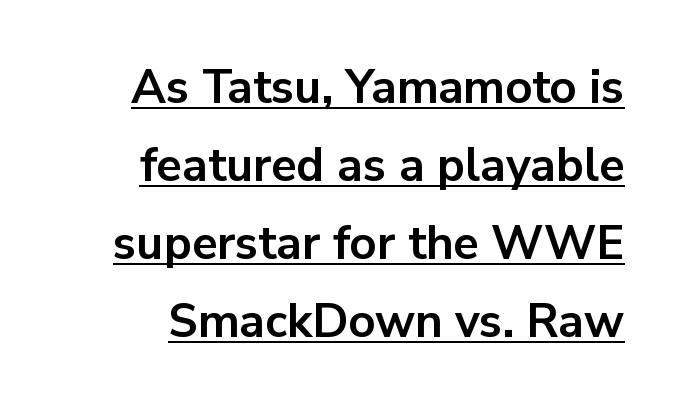
Q: Is the text bold? A: Yes.
Q: Is the text italic (slanted)? A: No, it is upright.
Q: Is the typeface a serif or a sans-serif typeface? A: Sans-serif.
Q: Is the text underlined? A: Yes.
Q: Is the spacing between letters normal or unusually wide? A: Normal.
Q: Is the spacing between lines tight, normal or loose? A: Normal.
Q: Width (condensed, normal, or wide)? A: Normal.
Q: Stroke contrast? A: Low.
Q: x-height? A: Medium.
Q: Monospaced? A: No.
